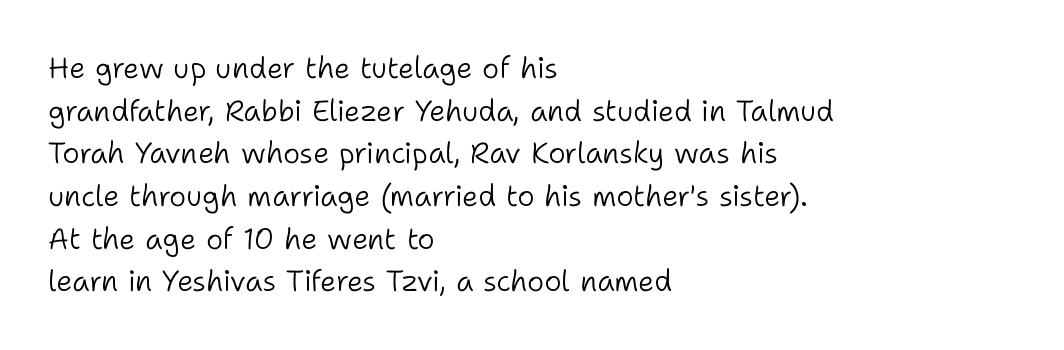
Heaviness? Minimal to ordinary, like unemphasized prose. A normal amount of white space separates one row of letters from the next. No extra tracking has been applied to these lines. The letters advance in unequal steps, a hallmark of proportional type. The typography opts for an upright posture over an oblique one. Each line starts at the same left margin while the right side varies.
